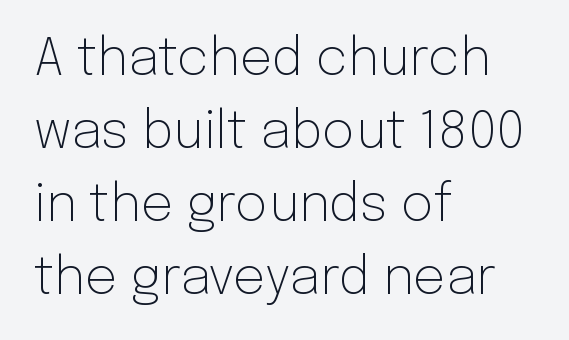
Q: Is the text bold? A: No.
Q: Is the text italic (slanted)? A: No, it is upright.
Q: Is the typeface a serif or a sans-serif typeface? A: Sans-serif.
Q: Is the text underlined? A: No.
Q: How is the paragraph aligned? A: Left-aligned.
Q: Is the spacing between letters normal or unusually wide? A: Normal.
Q: Is the spacing between lines tight, normal or loose? A: Normal.
Q: Width (condensed, normal, or wide)? A: Normal.
Q: Stroke contrast? A: Low.
Q: x-height? A: Medium.
Q: Monospaced? A: No.
